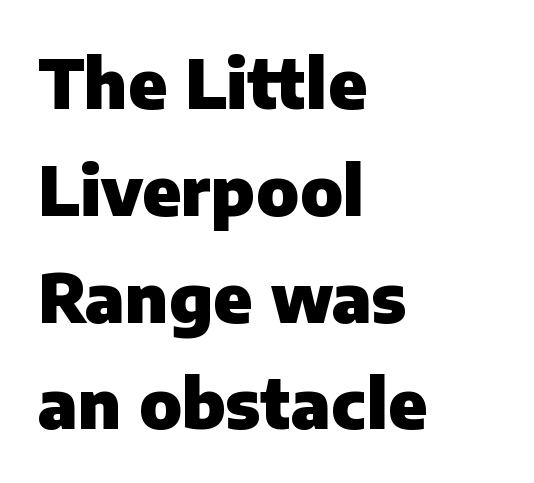
The image shows 68 px heavy sans-serif type, upright; set left-aligned, normal line spacing (1.57x), normal letter spacing, not underlined; low stroke contrast and a medium x-height.
